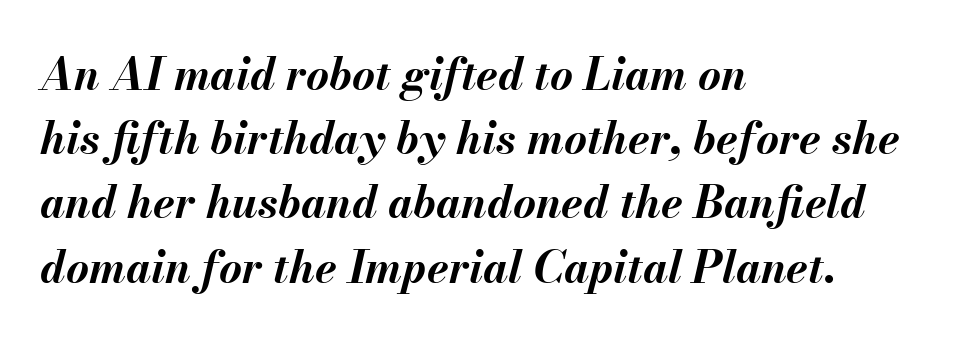
The image shows 44 px bold type, italic (leaning right); set left-aligned, normal line spacing (1.46x), normal letter spacing, not underlined; medium stroke contrast and a small x-height.
